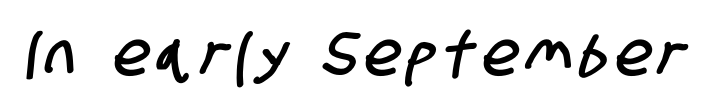
The image shows 62 px condensed sans-serif type; set not underlined; low stroke contrast and a large x-height.
